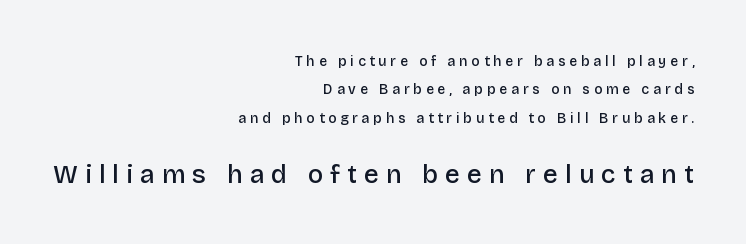
{"italic": "no", "bold": "semi", "underline": "no", "align": "right", "line_spacing": "loose", "line_spacing_ratio": 2.03, "letter_spacing": "wide", "letter_spacing_em": 0.27, "larger_block": "second", "size_ratio": 1.86, "glyph_px": 26}
